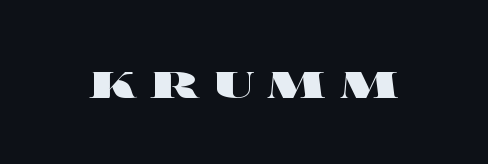
{"italic": "no", "bold": "yes", "weight": "heavy", "width": "wide", "x_height": "large", "monospaced": "no", "underline": "no", "letter_spacing": "wide", "letter_spacing_em": 0.21, "glyph_px": 57}
